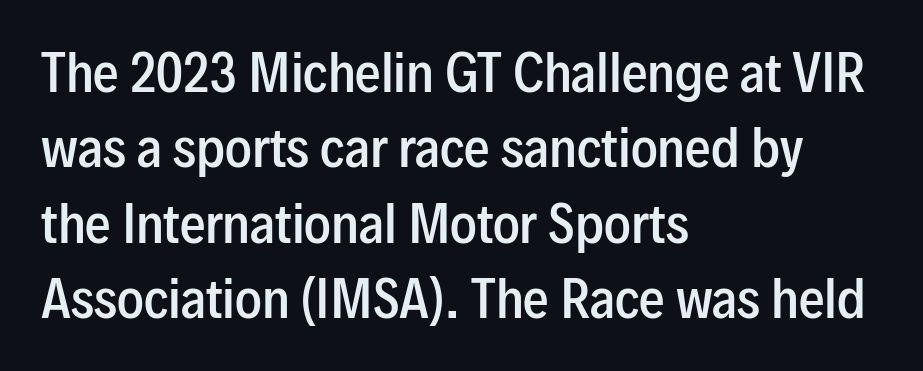
Do the characters align in a grid? No, the font is proportional. The type family on display is of the sans-serif kind. Is the type bold? Partly — it's a semibold, heavier than regular but not fully bold. Successive baselines arrive at the customary interval. Where is the straight margin? On the left. Upright lettering throughout.
